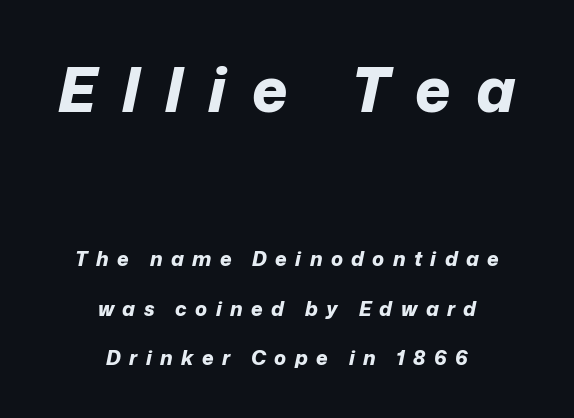
{"italic": "yes", "lean": "right", "slant_degrees": 12, "bold": "yes", "weight": "bold", "width": "normal", "stroke_contrast": "low", "x_height": "medium", "monospaced": "no", "underline": "no", "align": "center", "line_spacing": "loose", "line_spacing_ratio": 2.47, "letter_spacing": "wide", "letter_spacing_em": 0.42, "larger_block": "first", "size_ratio": 3.05, "glyph_px": 61}
